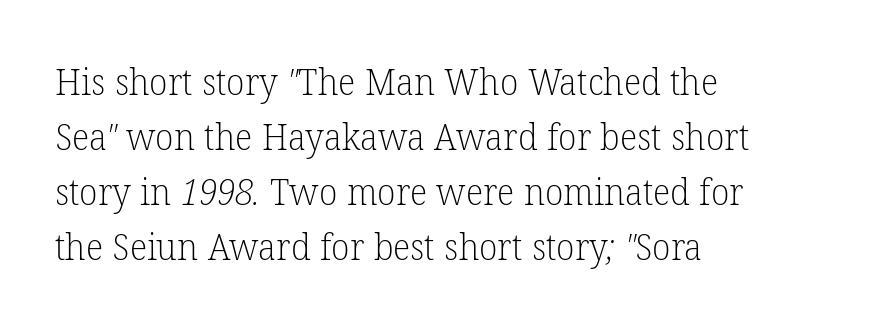
Q: Is the text bold? A: No.
Q: Is the typeface a serif or a sans-serif typeface? A: Serif.
Q: Is the text underlined? A: No.
Q: How is the paragraph aligned? A: Left-aligned.
Q: Is the spacing between letters normal or unusually wide? A: Normal.
Q: Is the spacing between lines tight, normal or loose? A: Normal.
Q: Width (condensed, normal, or wide)? A: Normal.
Q: Stroke contrast? A: Low.
Q: x-height? A: Medium.
Q: Monospaced? A: No.
